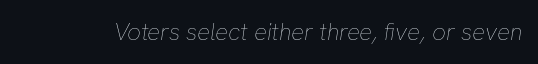
Q: Is the text bold? A: No.
Q: Is the text italic (slanted)? A: Yes, it leans right by about 8 degrees.
Q: Is the text underlined? A: No.
Q: Is the spacing between letters normal or unusually wide? A: Normal.
